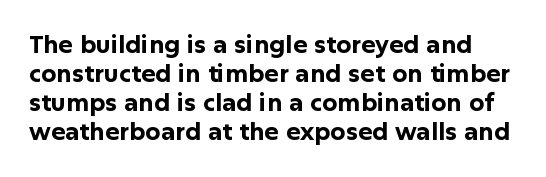
Weight check: bold — yes, fully. Does extra space separate the letters? No, they use regular spacing. The font's upright variant was chosen for this text. Bare-footed words on every line.
